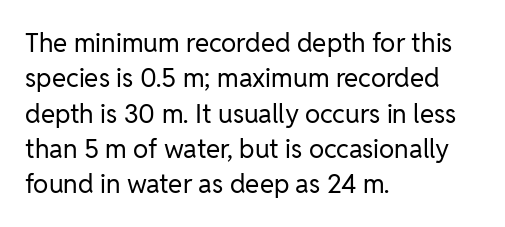
{"italic": "no", "bold": "no", "underline": "no", "align": "left", "line_spacing": "normal", "line_spacing_ratio": 1.36, "letter_spacing": "normal", "letter_spacing_em": 0.0, "glyph_px": 26}
